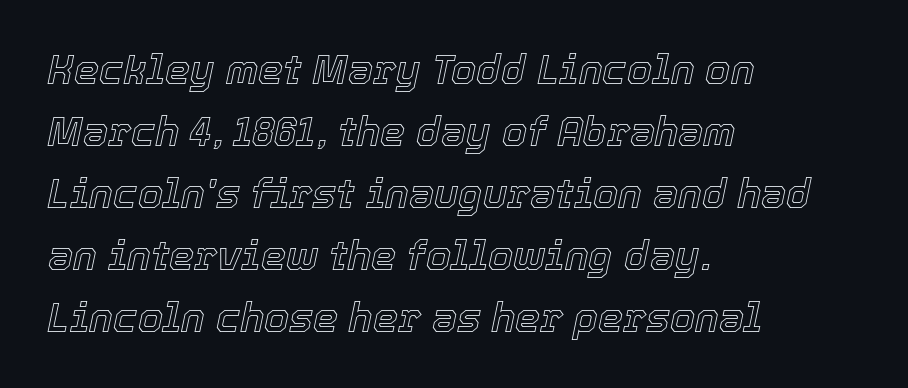
The passage shown is typed in a proportional face where columns would drift. A student would call this left alignment; a typographer would say flush left, rag right. Does the leading feel generous? No, just average. The rendering keeps characters at their native spacing.
